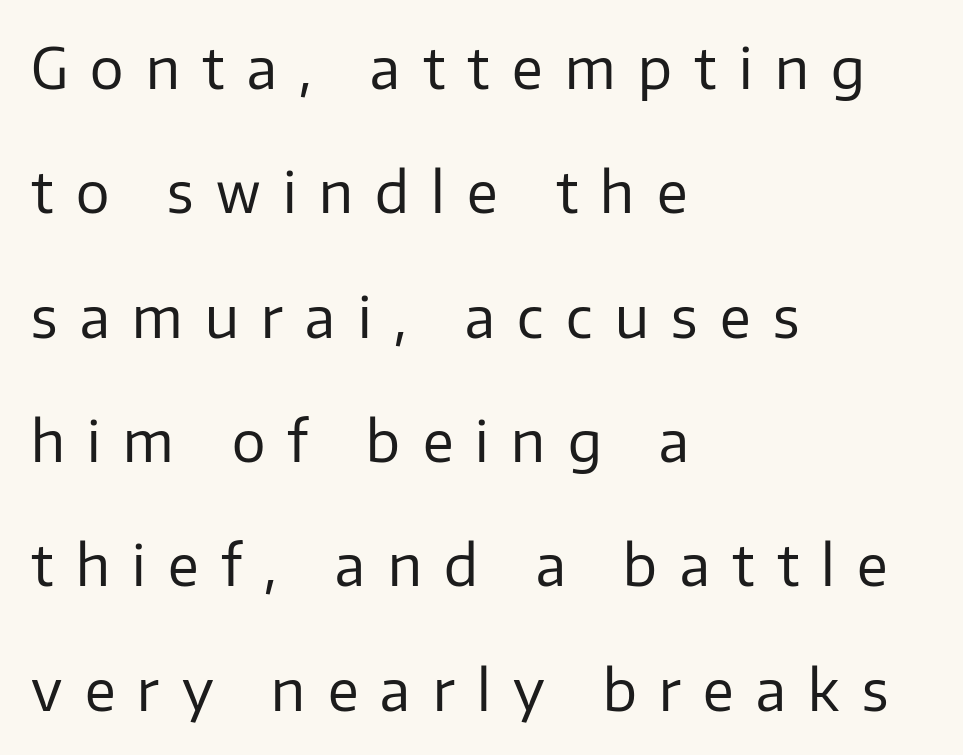
The image shows 56 px regular-weight sans-serif type, upright; set left-aligned, loose line spacing (2.22x), unusually wide letter spacing (+0.4 em), not underlined; low stroke contrast and a medium x-height.
